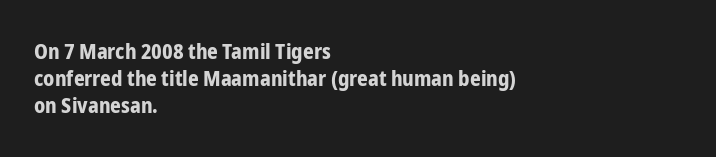
The image shows 21 px bold type, upright; set left-aligned, normal line spacing (1.28x), normal letter spacing, not underlined.
